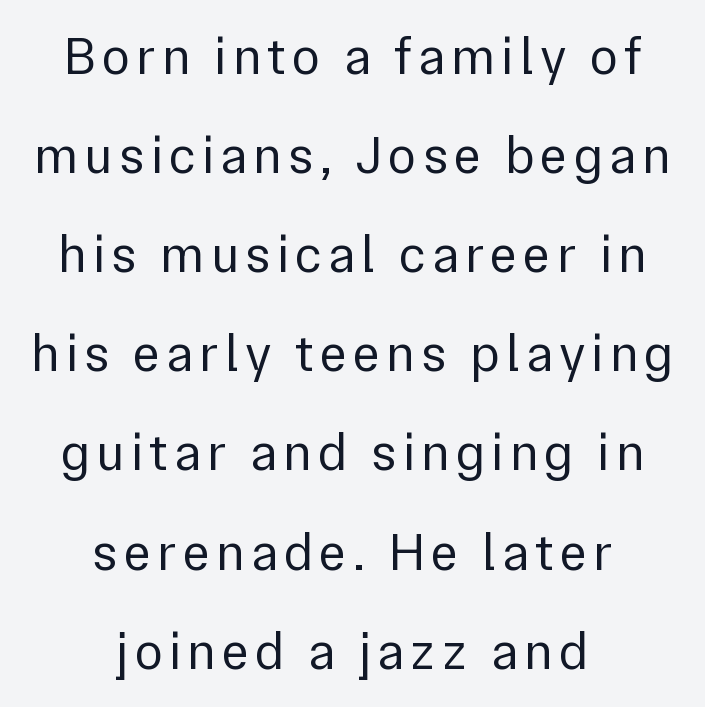
The image shows 53 px regular-weight sans-serif type, upright; set centered, line spacing 1.87x, not underlined; low stroke contrast and a medium x-height.
